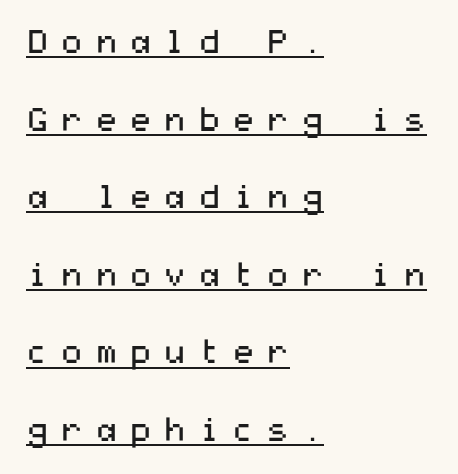
Q: Is the text bold? A: No.
Q: Is the text italic (slanted)? A: No, it is upright.
Q: Is the typeface a serif or a sans-serif typeface? A: Sans-serif.
Q: Is the text underlined? A: Yes.
Q: How is the paragraph aligned? A: Left-aligned.
Q: Is the spacing between letters normal or unusually wide? A: Unusually wide.
Q: Is the spacing between lines tight, normal or loose? A: Loose.
Q: Width (condensed, normal, or wide)? A: Wide.
Q: Stroke contrast? A: Medium.
Q: x-height? A: Medium.
